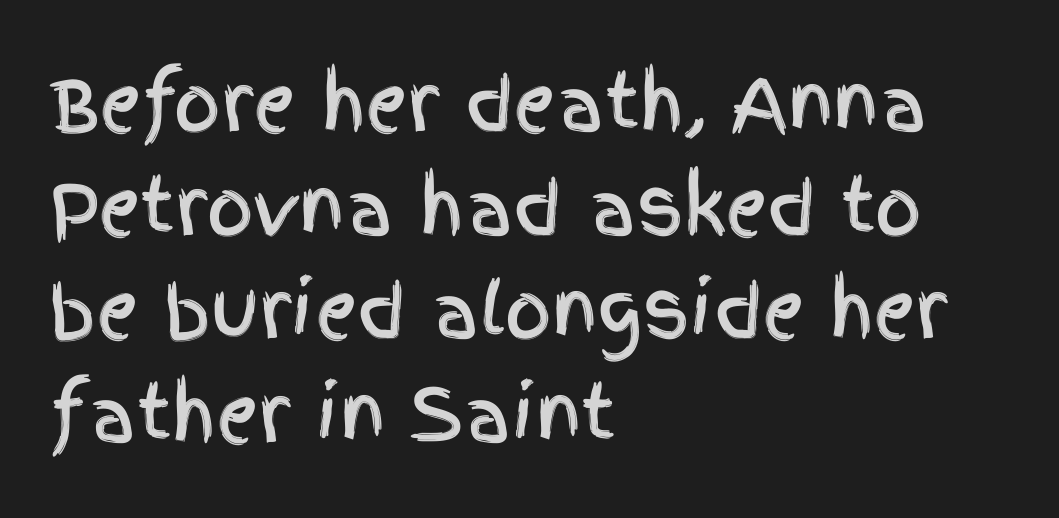
Q: Is the text italic (slanted)? A: No, it is upright.
Q: Is the typeface a serif or a sans-serif typeface? A: Sans-serif.
Q: Is the text underlined? A: No.
Q: How is the paragraph aligned? A: Left-aligned.
Q: Is the spacing between letters normal or unusually wide? A: Normal.
Q: Is the spacing between lines tight, normal or loose? A: Normal.
Q: Width (condensed, normal, or wide)? A: Condensed.
Q: x-height? A: Large.
Q: Monospaced? A: No.
